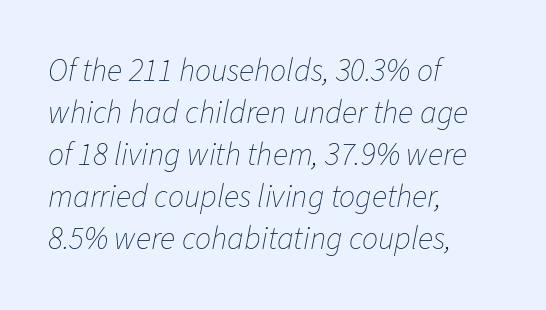
{"italic": "yes", "lean": "right", "slant_degrees": 11, "bold": "no", "weight": "thin", "width": "normal", "stroke_contrast": "low", "x_height": "medium", "monospaced": "no", "underline": "no", "align": "left", "line_spacing": "normal", "line_spacing_ratio": 1.31, "letter_spacing": "normal", "letter_spacing_em": 0.0, "glyph_px": 32}
